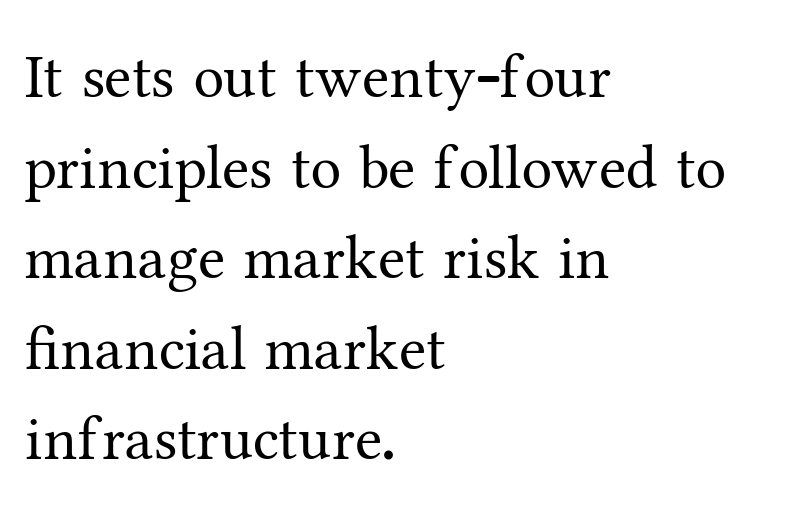
{"serif": "yes", "italic": "no", "bold": "no", "weight": "regular", "width": "normal", "stroke_contrast": "medium", "x_height": "medium", "monospaced": "no", "underline": "no", "align": "left", "line_spacing": "normal", "line_spacing_ratio": 1.46, "letter_spacing": "normal", "letter_spacing_em": 0.0, "glyph_px": 62}
